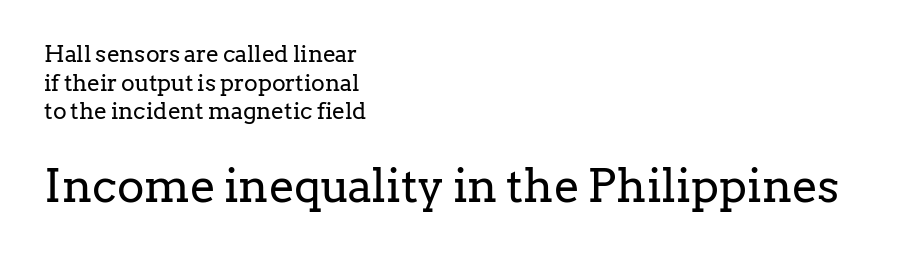
Each word holds together tightly as a unit, with standard inter-letter gaps. Rows of type keep a routine distance in the vertical direction. Regarding serifs, this sample has them. The rendering uses natural spacing where letterforms have individual widths. Compare the two chunks: the lower has the greater cap height. The typesetting does not lean heavy: it is not bold.
